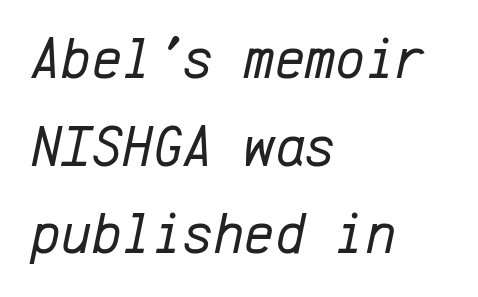
{"italic": "yes", "lean": "right", "slant_degrees": 12, "bold": "no", "weight": "regular", "width": "normal", "stroke_contrast": "low", "x_height": "medium", "monospaced": "yes", "underline": "no", "align": "left", "line_spacing": "normal", "line_spacing_ratio": 1.51, "letter_spacing": "normal", "letter_spacing_em": 0.0, "glyph_px": 58}
